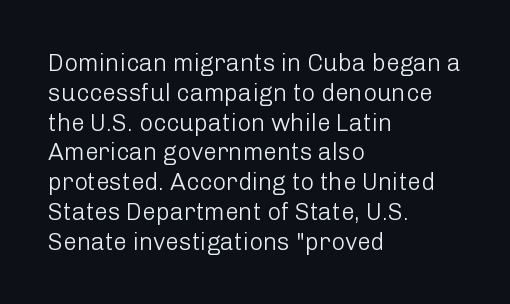
Q: Is the text bold? A: No.
Q: Is the text italic (slanted)? A: No, it is upright.
Q: Is the text underlined? A: No.
Q: How is the paragraph aligned? A: Left-aligned.
Q: Is the spacing between letters normal or unusually wide? A: Normal.
